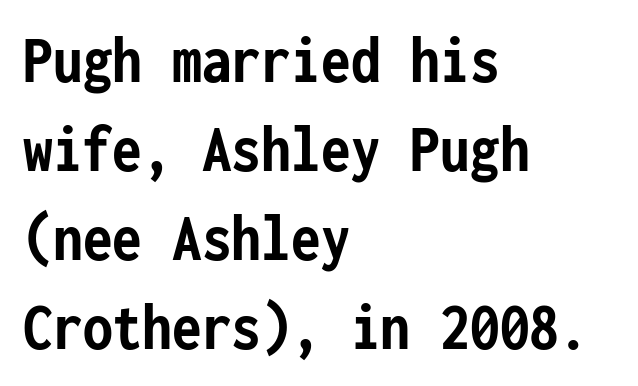
The image shows 68 px semibold, condensed sans-serif type, upright, monospaced; set left-aligned, normal line spacing (1.31x), normal letter spacing, not underlined; low stroke contrast and a medium x-height.
